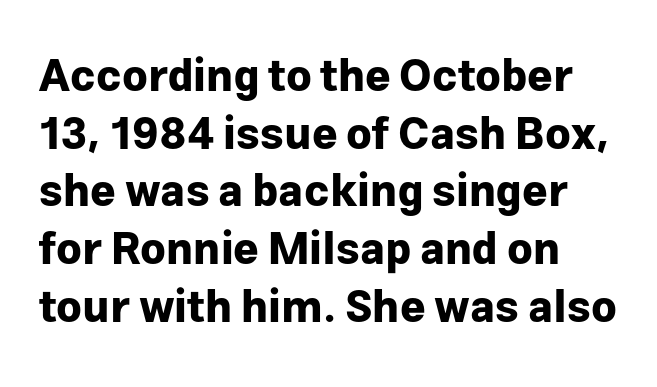
Q: Is the text bold? A: Yes.
Q: Is the text italic (slanted)? A: No, it is upright.
Q: Is the typeface a serif or a sans-serif typeface? A: Sans-serif.
Q: Is the text underlined? A: No.
Q: How is the paragraph aligned? A: Left-aligned.
Q: Is the spacing between letters normal or unusually wide? A: Normal.
Q: Is the spacing between lines tight, normal or loose? A: Normal.
Q: Width (condensed, normal, or wide)? A: Normal.
Q: Stroke contrast? A: Low.
Q: x-height? A: Medium.
Q: Monospaced? A: No.
